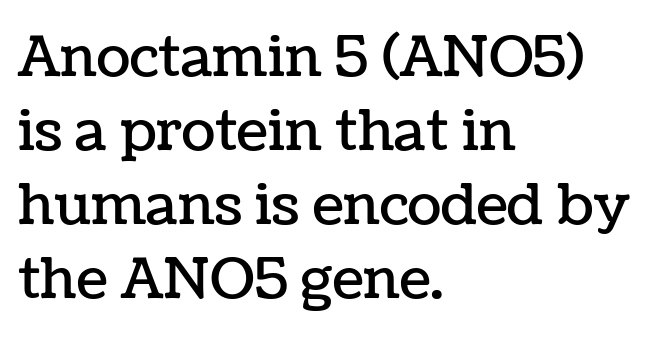
Q: Is the text italic (slanted)? A: No, it is upright.
Q: Is the text underlined? A: No.
Q: How is the paragraph aligned? A: Left-aligned.
Q: Is the spacing between letters normal or unusually wide? A: Normal.
Q: Is the spacing between lines tight, normal or loose? A: Normal.
Q: Width (condensed, normal, or wide)? A: Normal.
Q: Stroke contrast? A: Low.
Q: x-height? A: Medium.
Q: Monospaced? A: No.
